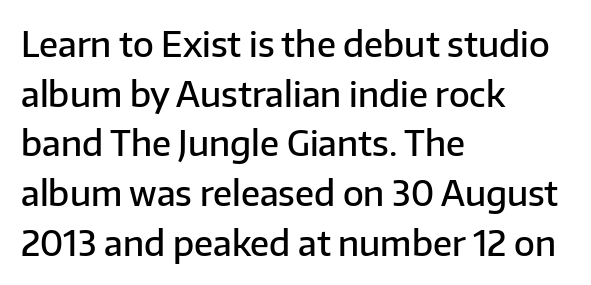
The image shows 34 px semibold sans-serif type, upright; set left-aligned, normal line spacing (1.46x), normal letter spacing, not underlined; low stroke contrast and a medium x-height.
